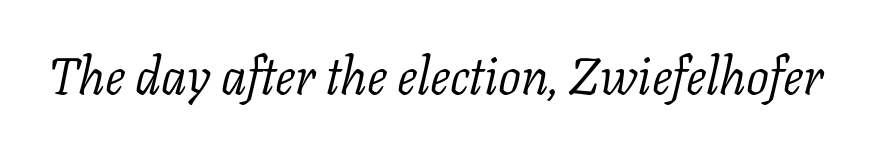
Q: Is the text bold? A: No.
Q: Is the text italic (slanted)? A: Yes, it leans right by about 11 degrees.
Q: Is the typeface a serif or a sans-serif typeface? A: Serif.
Q: Is the text underlined? A: No.
Q: Is the spacing between letters normal or unusually wide? A: Normal.
Q: Width (condensed, normal, or wide)? A: Normal.
Q: Stroke contrast? A: Low.
Q: x-height? A: Medium.
Q: Monospaced? A: No.
